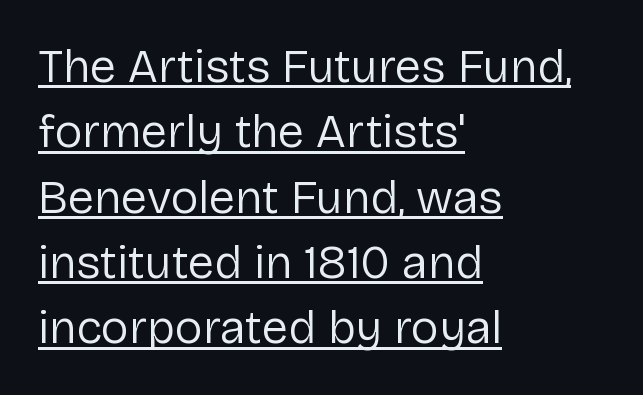
The image shows 47 px regular-weight sans-serif type, upright; set left-aligned, normal line spacing (1.39x), normal letter spacing, underlined; low stroke contrast and a medium x-height.
